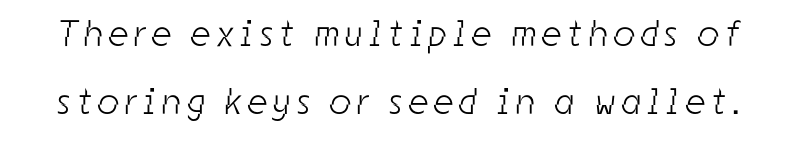
The face used here is proportionally spaced, like ordinary book or web type. The gap between lines stays unmarked. Caption: face not bold, strokes unweighted. You can tell from the bare stems that sans-serif type was used.
